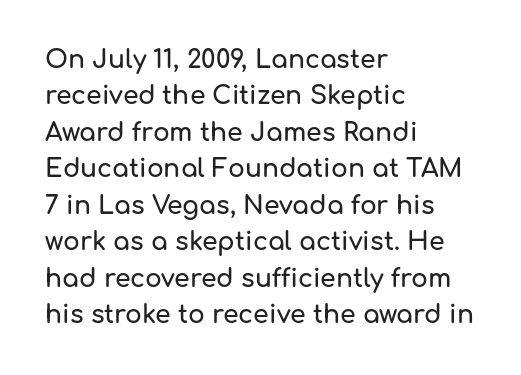
The image shows 25 px text type, upright; set left-aligned, normal line spacing (1.46x), normal letter spacing, not underlined.
